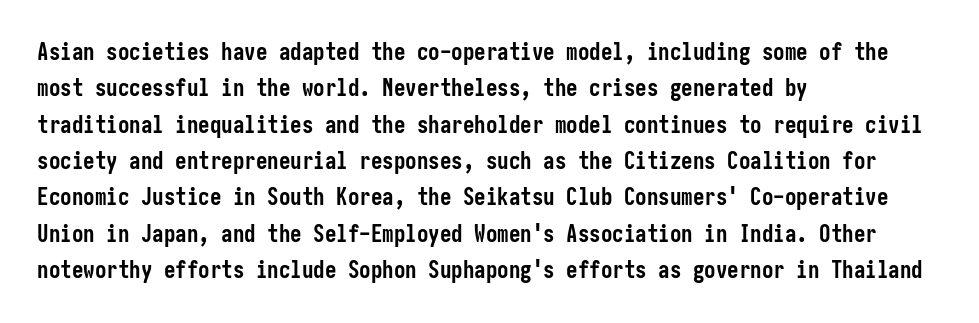
The image shows 23 px bold type, upright; set left-aligned, normal line spacing (1.58x), normal letter spacing, not underlined.
